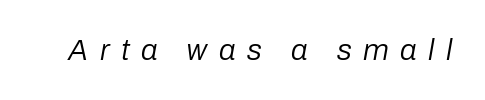
{"italic": "yes", "lean": "right", "slant_degrees": 10, "bold": "no", "weight": "regular", "width": "normal", "stroke_contrast": "low", "x_height": "medium", "monospaced": "no", "underline": "no", "letter_spacing": "wide", "letter_spacing_em": 0.38, "glyph_px": 30}
